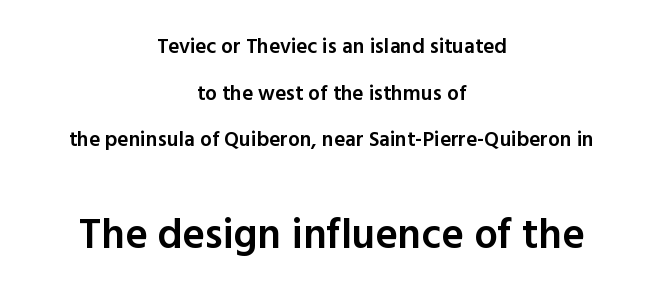
The image shows 42 px semibold sans-serif type, upright; set centered, loose line spacing (2.22x), normal letter spacing, not underlined; the second (bottom) block is 2.0x larger; a medium x-height.
